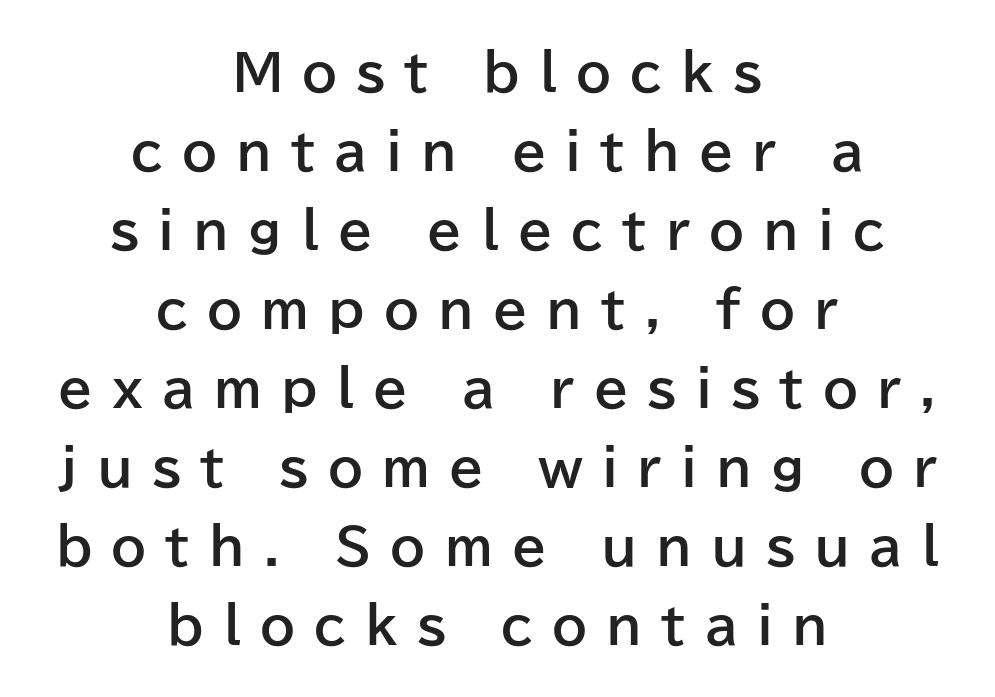
The image shows 50 px bold sans-serif type, upright; set centered, normal line spacing (1.58x), unusually wide letter spacing (+0.38 em), not underlined; low stroke contrast and a medium x-height.
